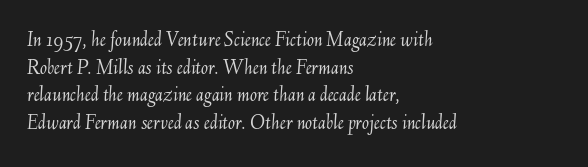
Descender tails drop into unmarked territory. The typesetter chose a ragged-right arrangement here. Nothing heavy about these letters — not bold at all. Vertical spacing — default.
